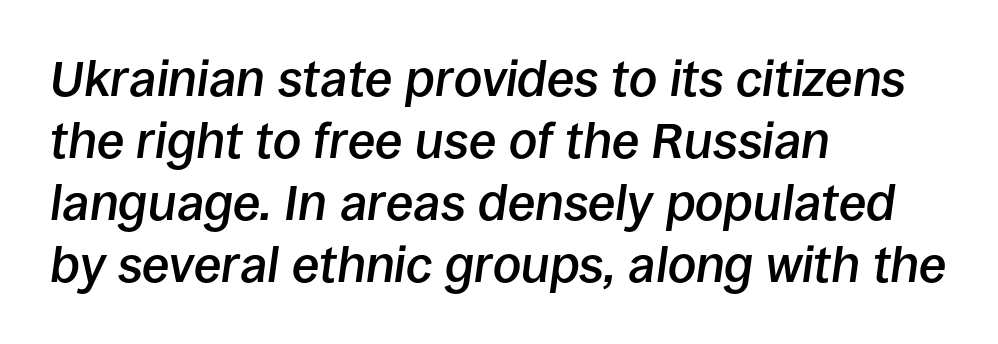
The image shows 50 px semibold type, italic (leaning right); set left-aligned, line spacing 1.24x, normal letter spacing, not underlined; low stroke contrast and a large x-height.
